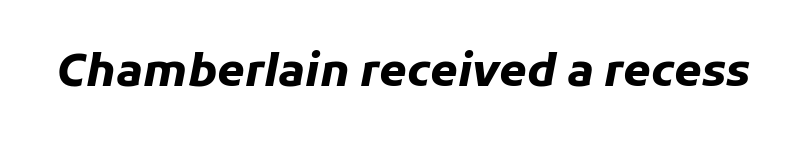
{"italic": "yes", "lean": "right", "slant_degrees": 11, "bold": "yes", "weight": "heavy", "width": "normal", "stroke_contrast": "low", "x_height": "medium", "monospaced": "no", "underline": "no", "letter_spacing": "normal", "letter_spacing_em": 0.0, "glyph_px": 44}
